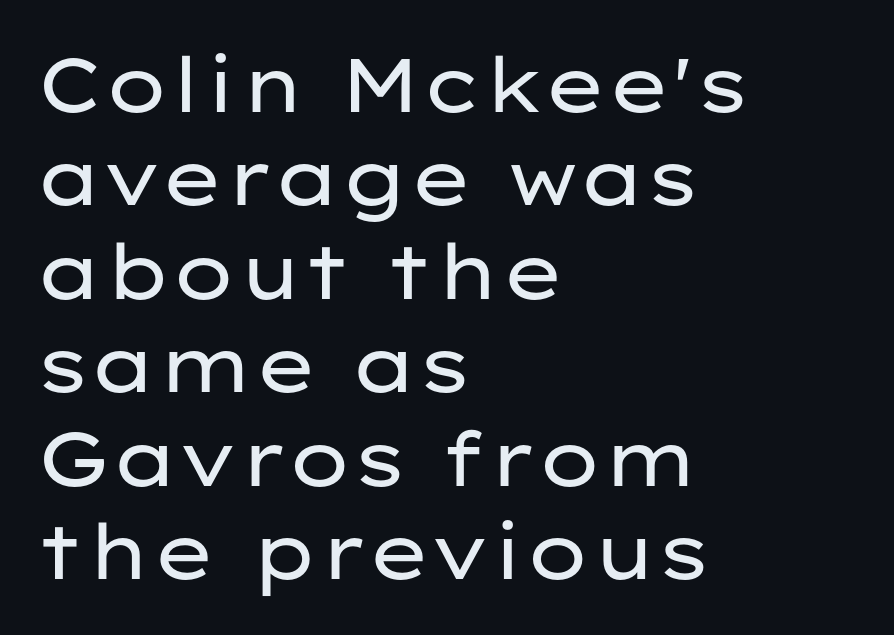
{"serif": "no", "italic": "no", "bold": "no", "weight": "regular", "width": "wide", "stroke_contrast": "low", "x_height": "medium", "monospaced": "no", "underline": "no", "align": "left", "line_spacing_ratio": 1.23, "letter_spacing": "normal", "letter_spacing_em": 0.0, "glyph_px": 76}
